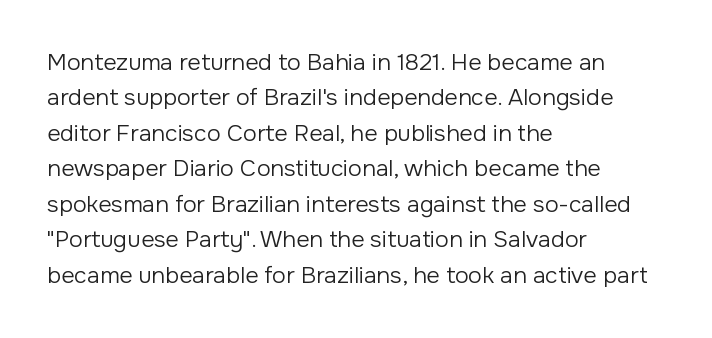
The image shows 23 px text type, upright; set left-aligned, normal line spacing (1.54x), normal letter spacing, not underlined.
